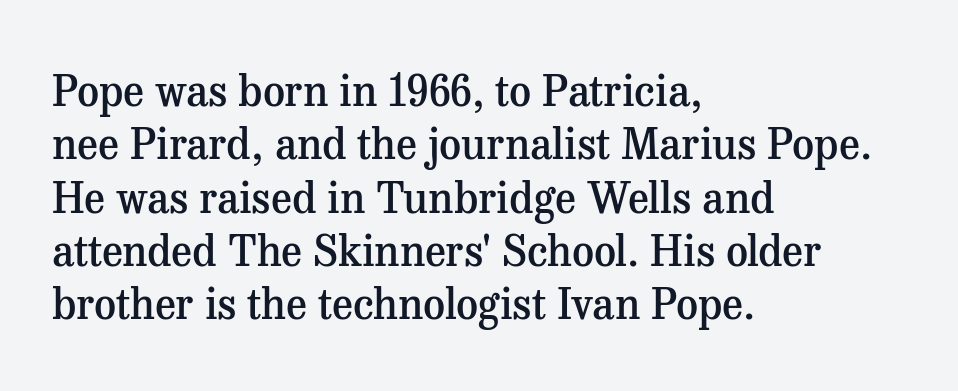
{"serif": "yes", "italic": "no", "bold": "semi", "weight": "semibold", "width": "normal", "stroke_contrast": "medium", "x_height": "medium", "monospaced": "no", "underline": "no", "align": "left", "line_spacing_ratio": 1.24, "letter_spacing": "normal", "letter_spacing_em": 0.0, "glyph_px": 43}
